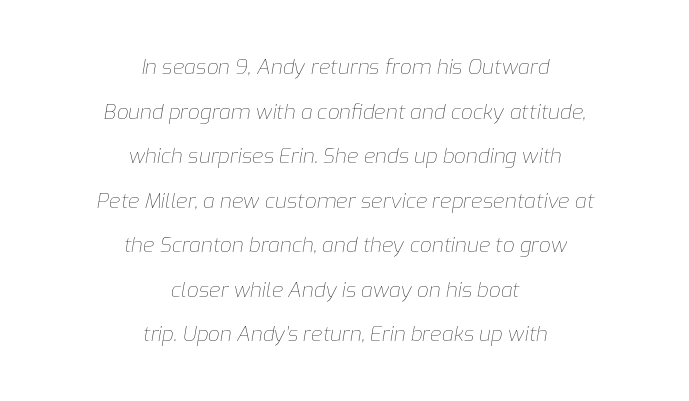
Q: Is the text bold? A: No.
Q: Is the text italic (slanted)? A: Yes, it leans right by about 9 degrees.
Q: Is the text underlined? A: No.
Q: How is the paragraph aligned? A: Centered.
Q: Is the spacing between letters normal or unusually wide? A: Normal.
Q: Is the spacing between lines tight, normal or loose? A: Loose.
